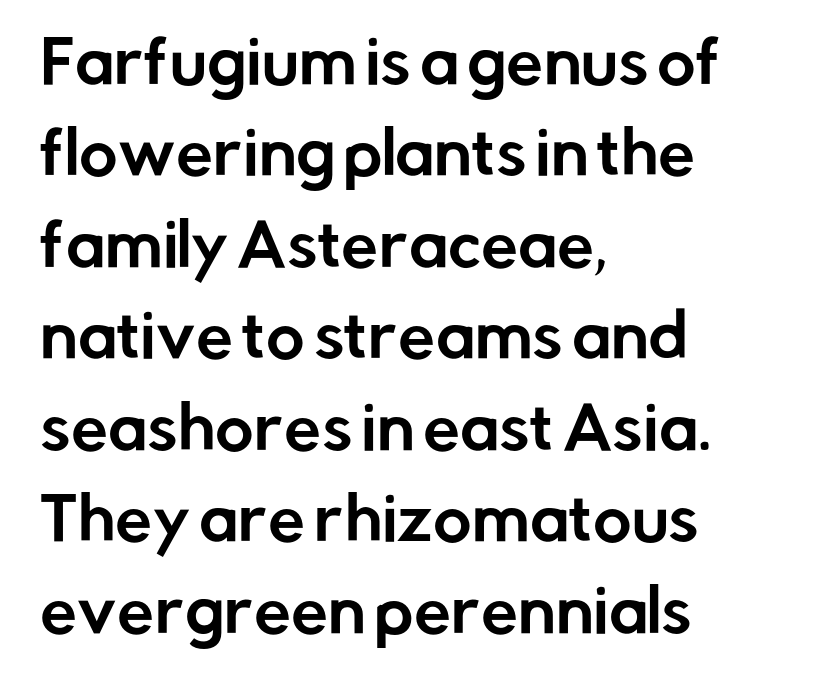
Q: Is the text italic (slanted)? A: No, it is upright.
Q: Is the typeface a serif or a sans-serif typeface? A: Sans-serif.
Q: Is the text underlined? A: No.
Q: How is the paragraph aligned? A: Left-aligned.
Q: Is the spacing between letters normal or unusually wide? A: Normal.
Q: Is the spacing between lines tight, normal or loose? A: Normal.
Q: Width (condensed, normal, or wide)? A: Normal.
Q: Stroke contrast? A: Low.
Q: x-height? A: Medium.
Q: Monospaced? A: No.
